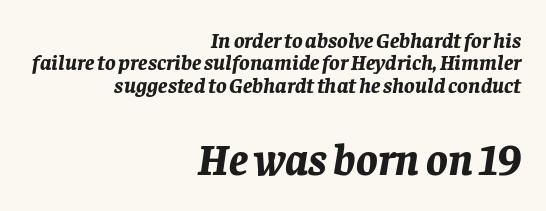
{"italic": "yes", "lean": "right", "slant_degrees": 8, "bold": "yes", "weight": "bold", "width": "normal", "stroke_contrast": "low", "x_height": "large", "monospaced": "no", "underline": "no", "align": "right", "line_spacing": "tight", "line_spacing_ratio": 1.02, "letter_spacing": "normal", "letter_spacing_em": 0.0, "larger_block": "second", "size_ratio": 2.05, "glyph_px": 45}
